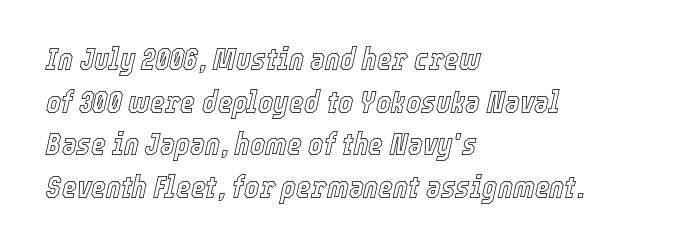
{"italic": "yes", "lean": "right", "slant_degrees": 12, "width": "condensed", "x_height": "medium", "monospaced": "no", "underline": "no", "align": "left", "line_spacing": "normal", "line_spacing_ratio": 1.33, "letter_spacing": "normal", "letter_spacing_em": 0.0, "glyph_px": 32}
